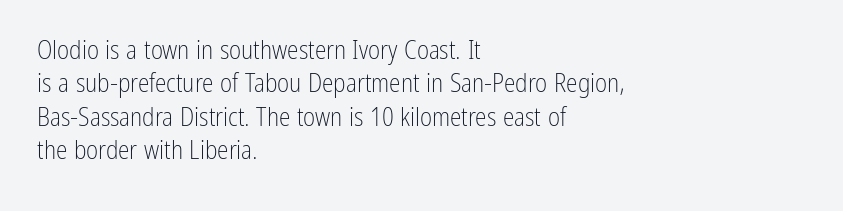
Q: Is the text bold? A: No.
Q: Is the text italic (slanted)? A: No, it is upright.
Q: Is the text underlined? A: No.
Q: How is the paragraph aligned? A: Left-aligned.
Q: Is the spacing between letters normal or unusually wide? A: Normal.
Q: Is the spacing between lines tight, normal or loose? A: Normal.
